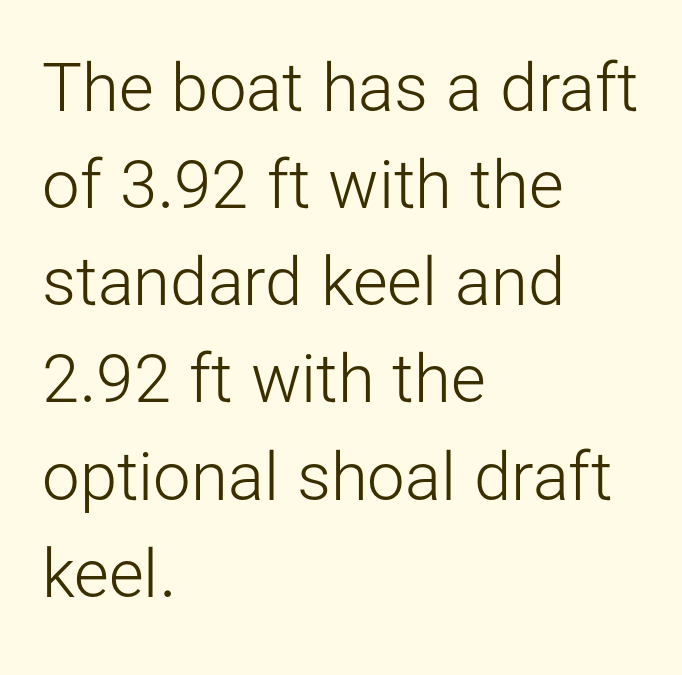
{"serif": "no", "italic": "no", "bold": "no", "weight": "light", "width": "normal", "stroke_contrast": "low", "x_height": "medium", "monospaced": "no", "underline": "no", "align": "left", "line_spacing": "normal", "line_spacing_ratio": 1.45, "letter_spacing": "normal", "letter_spacing_em": 0.0, "glyph_px": 67}
